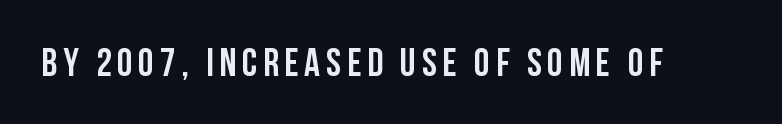
Q: Is the text bold? A: Yes.
Q: Is the text italic (slanted)? A: No, it is upright.
Q: Is the typeface a serif or a sans-serif typeface? A: Sans-serif.
Q: Is the text underlined? A: No.
Q: Width (condensed, normal, or wide)? A: Condensed.
Q: Stroke contrast? A: Low.
Q: x-height? A: Large.
Q: Monospaced? A: No.
